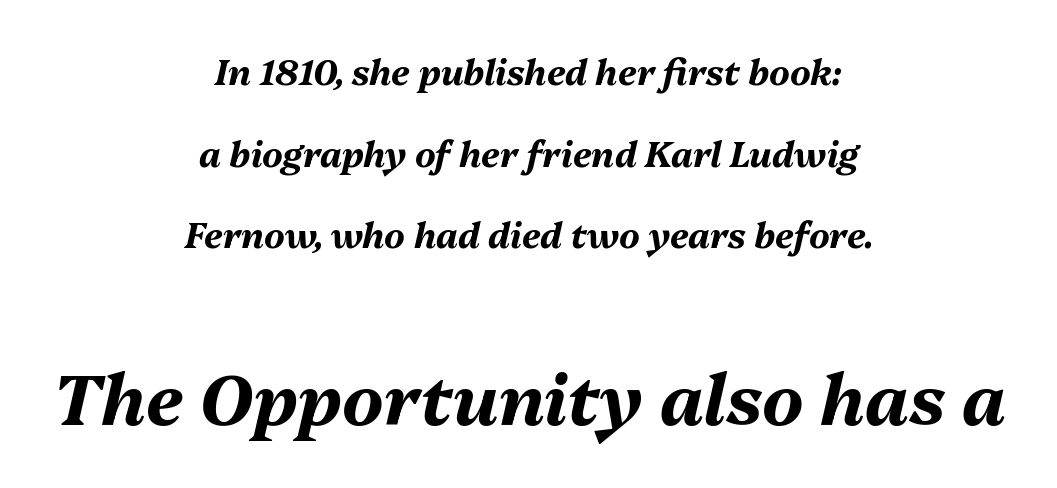
The image shows 70 px bold type, italic (leaning right); set centered, loose line spacing (2.33x), normal letter spacing, not underlined; the second (bottom) block is 2.0x larger; medium stroke contrast and a medium x-height.
